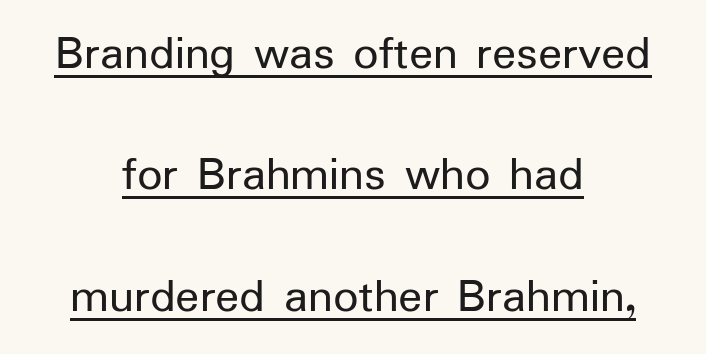
{"serif": "no", "italic": "no", "bold": "no", "weight": "regular", "width": "normal", "stroke_contrast": "low", "x_height": "medium", "monospaced": "no", "underline": "yes", "align": "center", "line_spacing": "loose", "line_spacing_ratio": 2.43, "letter_spacing": "normal", "letter_spacing_em": 0.0, "glyph_px": 50}
